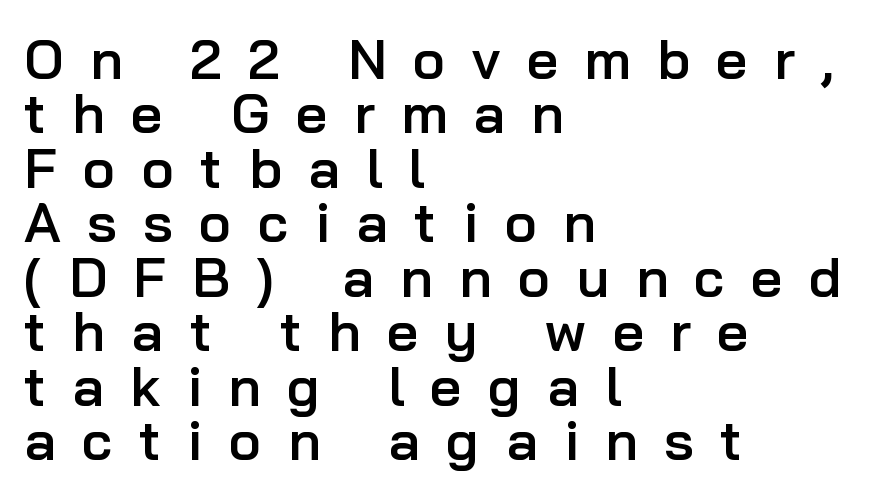
Q: Is the text bold? A: Semi-bold.
Q: Is the text italic (slanted)? A: No, it is upright.
Q: Is the typeface a serif or a sans-serif typeface? A: Sans-serif.
Q: Is the text underlined? A: No.
Q: How is the paragraph aligned? A: Left-aligned.
Q: Is the spacing between letters normal or unusually wide? A: Unusually wide.
Q: Is the spacing between lines tight, normal or loose? A: Tight.
Q: Width (condensed, normal, or wide)? A: Normal.
Q: Stroke contrast? A: Low.
Q: x-height? A: Medium.
Q: Monospaced? A: No.
